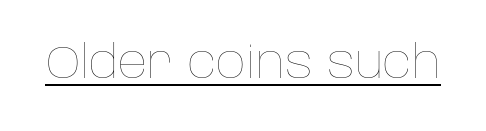
The image shows 46 px thin type, upright; set normal letter spacing, underlined; low stroke contrast and a large x-height.
